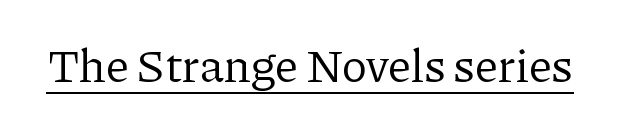
Q: Is the text bold? A: No.
Q: Is the text italic (slanted)? A: No, it is upright.
Q: Is the typeface a serif or a sans-serif typeface? A: Serif.
Q: Is the text underlined? A: Yes.
Q: Is the spacing between letters normal or unusually wide? A: Normal.
Q: Width (condensed, normal, or wide)? A: Normal.
Q: Stroke contrast? A: Low.
Q: x-height? A: Medium.
Q: Monospaced? A: No.
